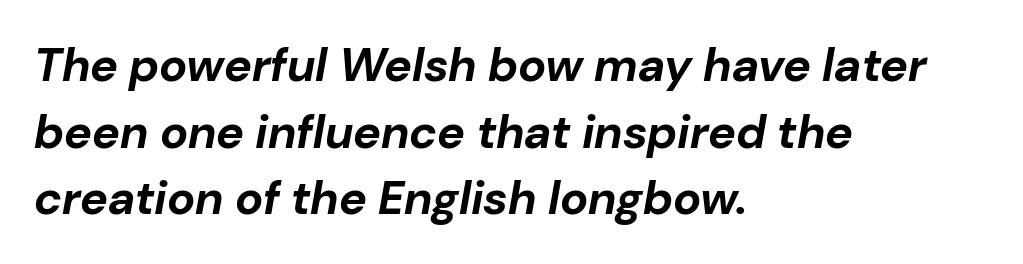
Characters are canted at an angle relative to the baseline's perpendicular. Quick note: underline off. Every letter is thick-stroked: bold, no question. The ragged edge is on the right, which tells us the setting is flush left.
